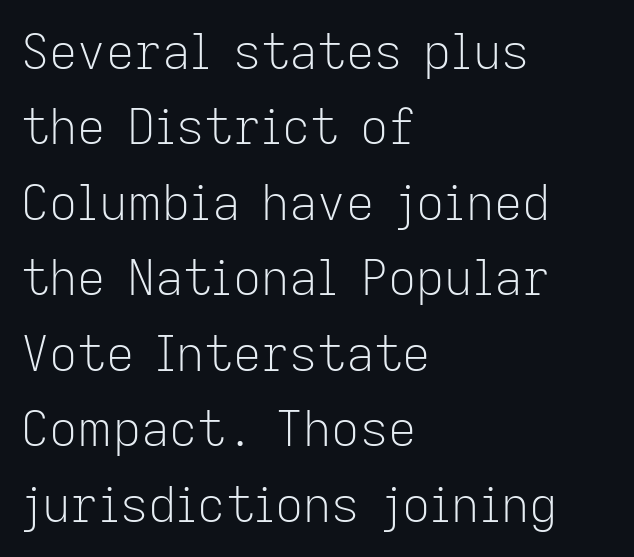
{"serif": "no", "italic": "no", "bold": "no", "weight": "light", "width": "normal", "stroke_contrast": "low", "x_height": "medium", "monospaced": "no", "underline": "no", "align": "left", "line_spacing": "normal", "line_spacing_ratio": 1.54, "letter_spacing": "normal", "letter_spacing_em": 0.0, "glyph_px": 49}
